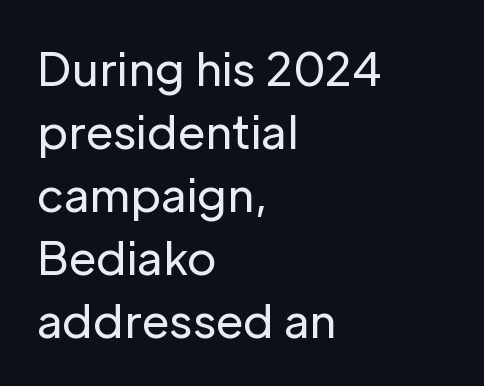
Nope, no serifs anywhere on these letters. The passage shown is typed in a proportional face where columns would drift. The setting favours the left margin, as ordinary paragraphs usually do. Default kerning and tracking; the words read as compact shapes. Rule under the text: the space is simply empty.
